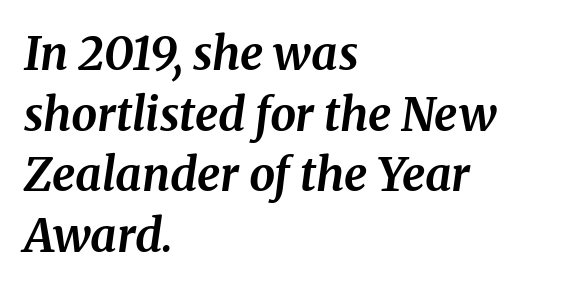
The image shows 46 px bold serif type, italic (leaning right); set left-aligned, normal line spacing (1.32x), normal letter spacing, not underlined; medium stroke contrast and a medium x-height.
